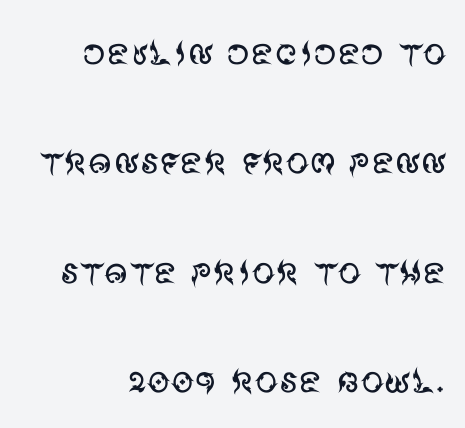
The image shows 46 px regular-weight sans-serif type, upright; set right-aligned, loose line spacing (2.38x), normal letter spacing, not underlined; medium stroke contrast and a large x-height.
